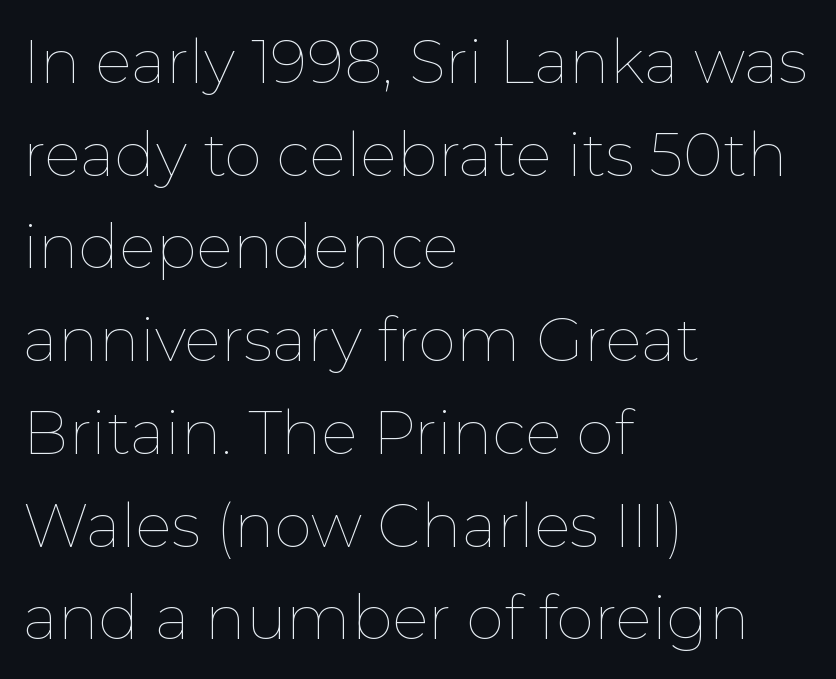
Spacing verdict: proportional, widths tailored to each character. Characters remain perfectly vertical along every line. Is the type heavy? It reads as light-to-regular instead. How would I describe the line gaps? Plain and ordinary. Has an underline been added? It has not.
